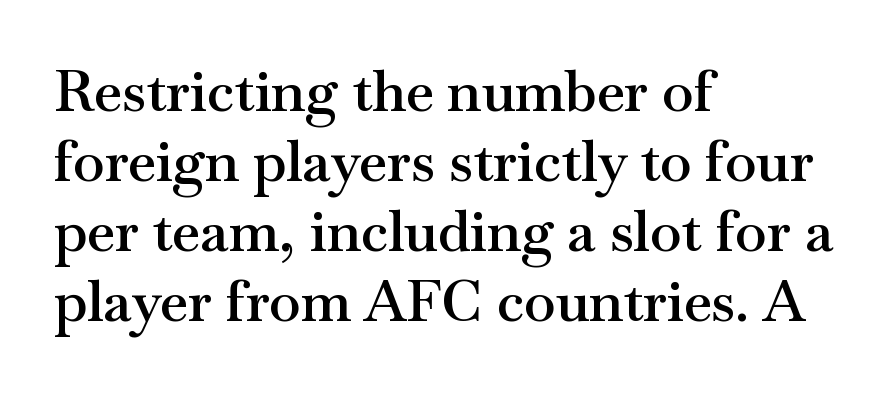
The image shows 57 px semibold, wide serif type, upright; set left-aligned, line spacing 1.23x, normal letter spacing, not underlined; medium stroke contrast and a small x-height.
